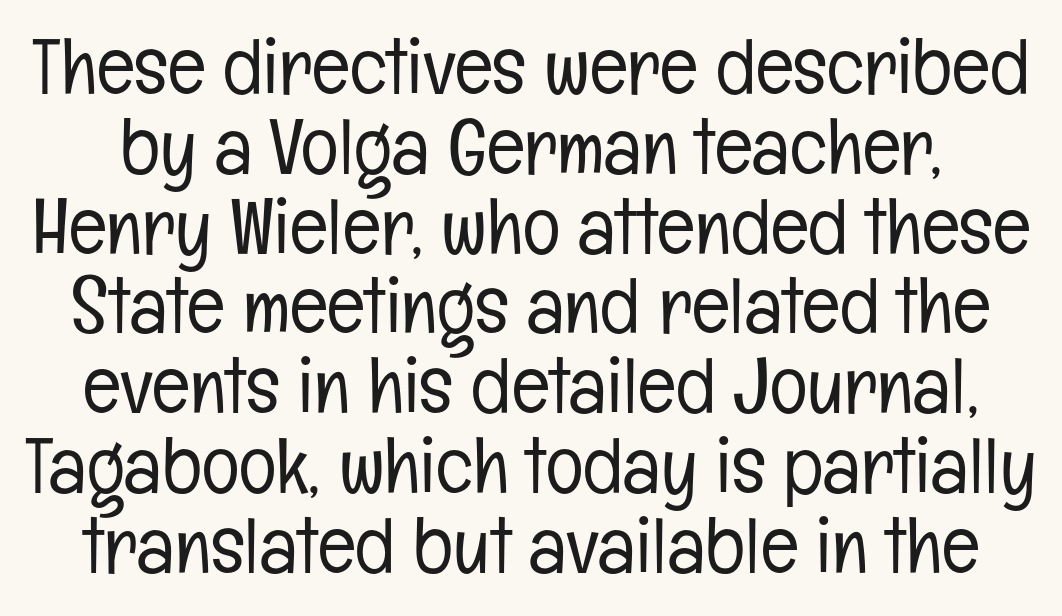
The typography opts for an upright posture over an oblique one. If you measured baseline to baseline, you'd find a short distance. The rendering uses natural spacing where letterforms have individual widths. Descender tails drop into unmarked territory. What kind of face is this? One without serifs — a sans.
